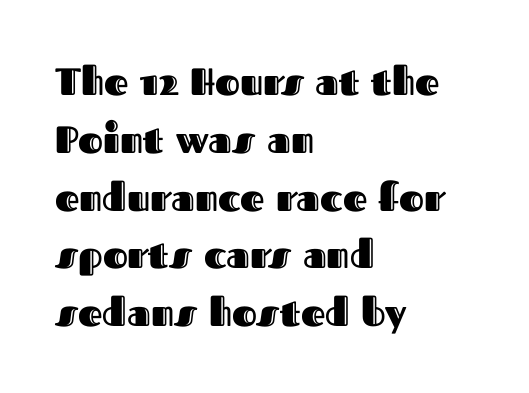
{"italic": "no", "width": "normal", "x_height": "medium", "monospaced": "no", "underline": "no", "align": "left", "line_spacing": "normal", "line_spacing_ratio": 1.52, "letter_spacing": "normal", "letter_spacing_em": 0.0, "glyph_px": 38}
